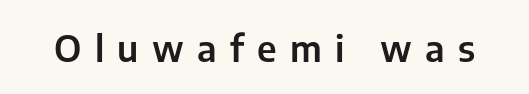
{"serif": "no", "italic": "no", "width": "normal", "stroke_contrast": "low", "x_height": "medium", "monospaced": "no", "underline": "no", "letter_spacing": "wide", "letter_spacing_em": 0.37, "glyph_px": 36}
